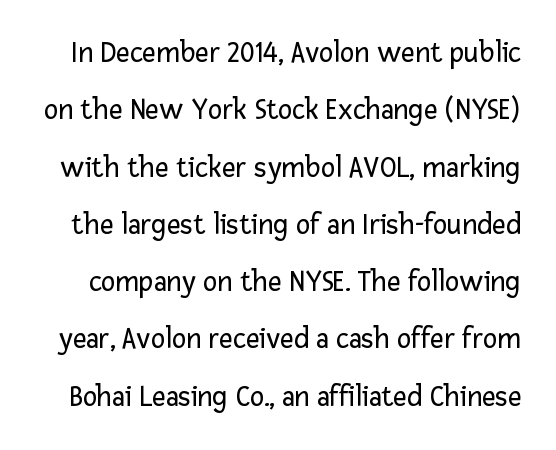
{"serif": "no", "italic": "no", "bold": "no", "weight": "regular", "width": "normal", "stroke_contrast": "low", "x_height": "medium", "monospaced": "no", "underline": "no", "line_spacing": "loose", "line_spacing_ratio": 1.91, "letter_spacing": "normal", "letter_spacing_em": 0.0, "glyph_px": 30}
